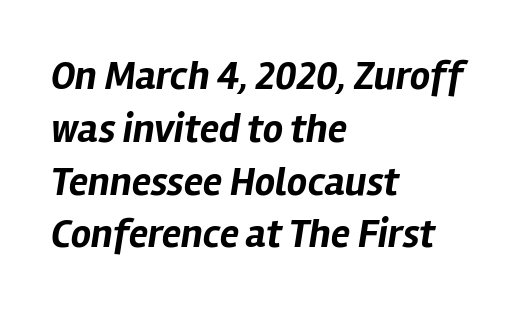
{"italic": "yes", "lean": "right", "slant_degrees": 12, "bold": "yes", "weight": "bold", "width": "normal", "stroke_contrast": "low", "x_height": "medium", "monospaced": "no", "underline": "no", "align": "left", "line_spacing": "normal", "line_spacing_ratio": 1.32, "letter_spacing": "normal", "letter_spacing_em": 0.0, "glyph_px": 40}
